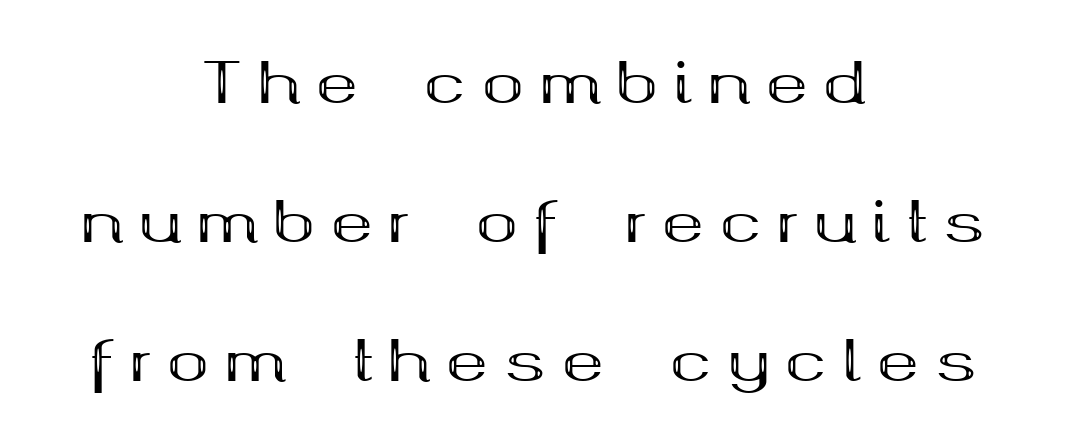
{"serif": "yes", "italic": "no", "bold": "yes", "weight": "bold", "width": "wide", "stroke_contrast": "medium", "x_height": "medium", "monospaced": "no", "underline": "no", "align": "center", "line_spacing": "loose", "line_spacing_ratio": 2.48, "letter_spacing": "wide", "letter_spacing_em": 0.28, "glyph_px": 56}
